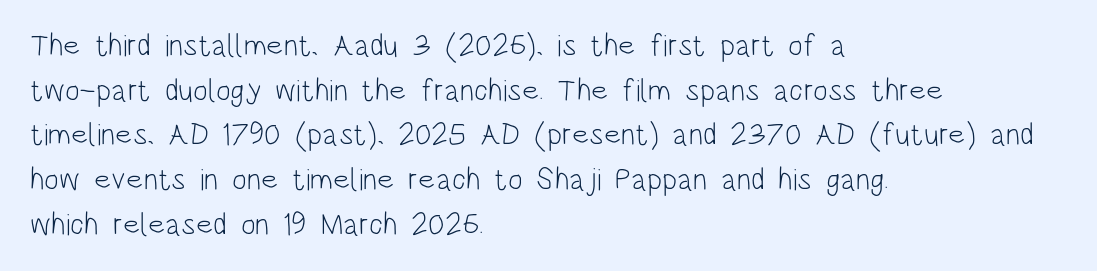
Stems here are at most as thick as an everyday book face. No extra tracking has been applied to these lines. The gap between lines stays unmarked. The rendering uses natural spacing where letterforms have individual widths. The designer went with a sans here, leaving each stem footless.
